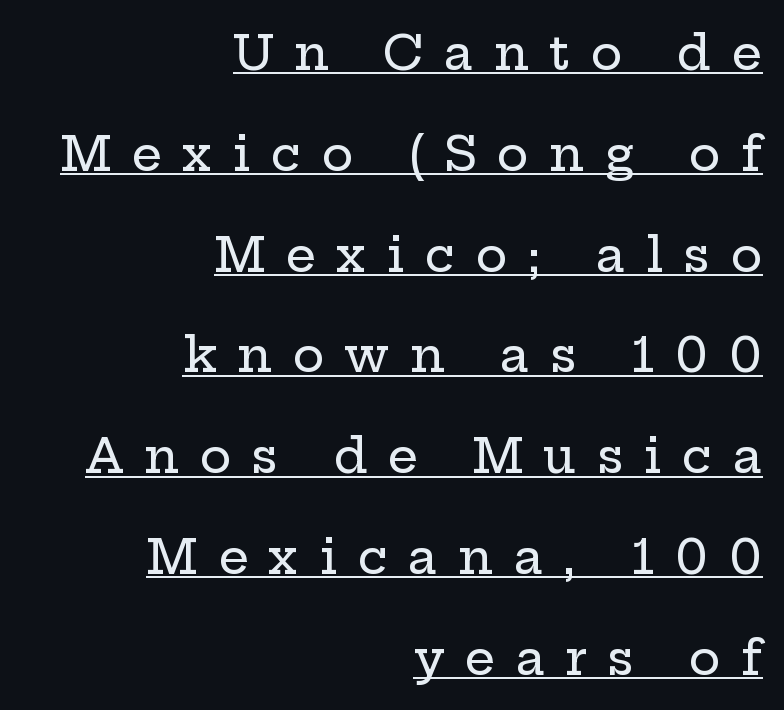
Q: Is the text italic (slanted)? A: No, it is upright.
Q: Is the typeface a serif or a sans-serif typeface? A: Serif.
Q: Is the text underlined? A: Yes.
Q: How is the paragraph aligned? A: Right-aligned.
Q: Is the spacing between letters normal or unusually wide? A: Unusually wide.
Q: Is the spacing between lines tight, normal or loose? A: Loose.
Q: Width (condensed, normal, or wide)? A: Wide.
Q: Stroke contrast? A: Low.
Q: x-height? A: Medium.
Q: Monospaced? A: No.
